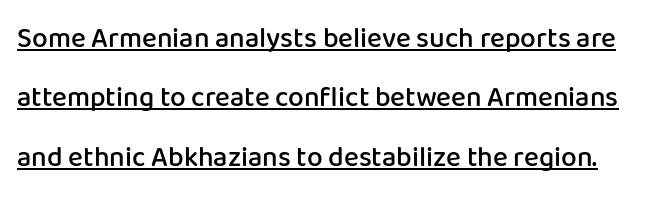
Spacing verdict: proportional, widths tailored to each character. How are the letters spaced? Ordinarily, with no added tracking. The glyphs have the mass of a demibold cut, below bold. The vertical gap from one line to the next is large. The words here are underlined. Do the letters lean? They stand straight.
